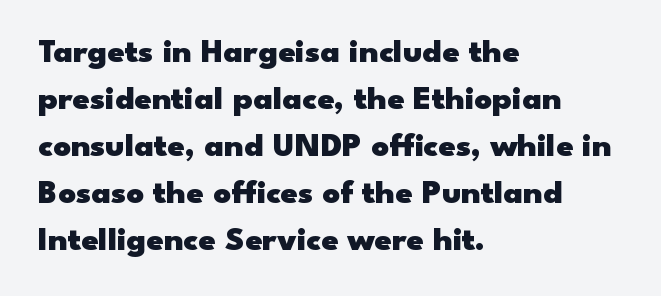
The font is running at its bold setting. This sample keeps an unexceptional amount of space between lines. Posture: upright roman. Leftover space on each line is placed entirely after the last word. Honestly, there is no underline to notice here at all.
